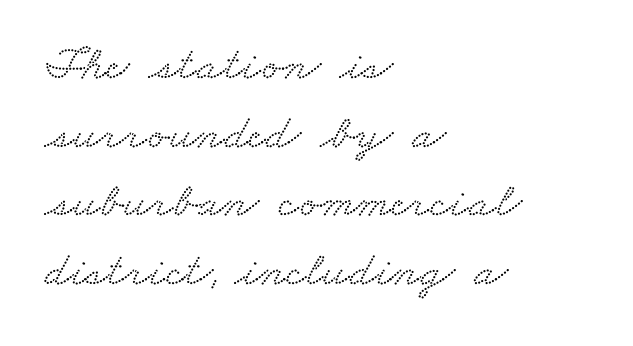
Q: Is the text underlined? A: No.
Q: How is the paragraph aligned? A: Left-aligned.
Q: Is the spacing between letters normal or unusually wide? A: Normal.
Q: Is the spacing between lines tight, normal or loose? A: Normal.
Q: Width (condensed, normal, or wide)? A: Wide.
Q: Stroke contrast? A: Low.
Q: x-height? A: Small.
Q: Monospaced? A: No.
